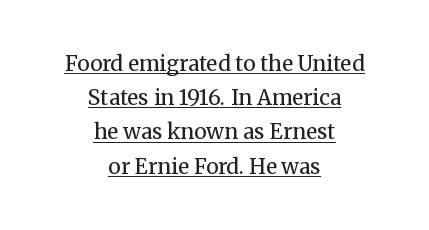
{"italic": "no", "bold": "no", "underline": "yes", "align": "center", "line_spacing": "normal", "line_spacing_ratio": 1.63, "letter_spacing": "normal", "letter_spacing_em": 0.0, "glyph_px": 21}
